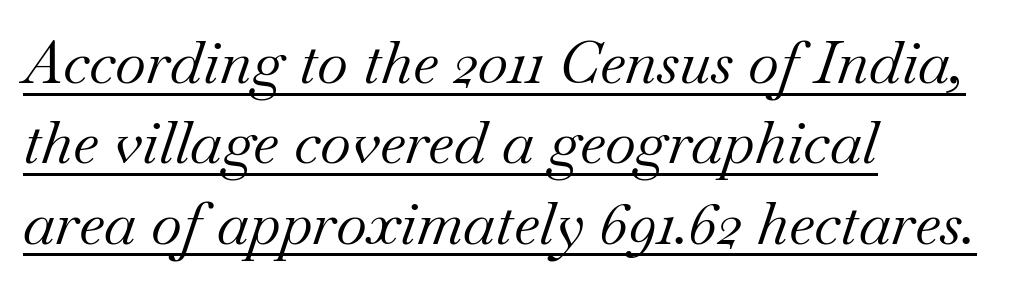
The image shows 60 px regular-weight serif type, italic (leaning right); set left-aligned, normal line spacing (1.34x), normal letter spacing, underlined; medium stroke contrast and a small x-height.
